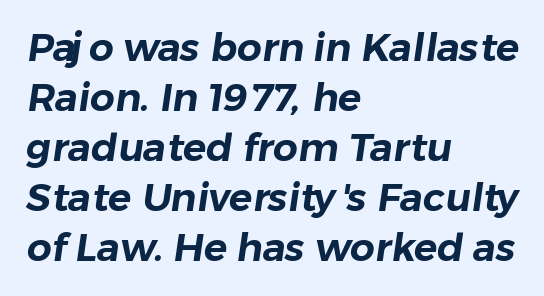
The image shows 39 px sans-serif type; set left-aligned, normal line spacing (1.28x), normal letter spacing, not underlined; low stroke contrast and a medium x-height.
